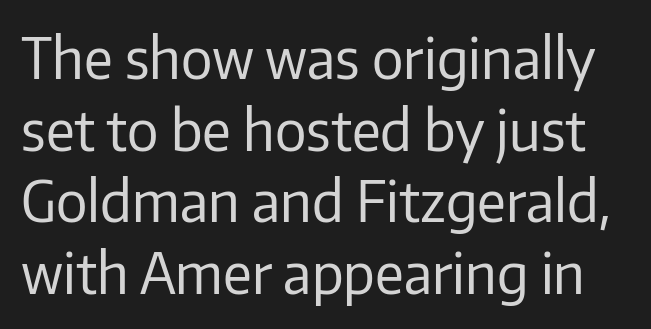
The image shows 56 px regular-weight sans-serif type, upright; set normal line spacing (1.28x), normal letter spacing, not underlined; low stroke contrast and a medium x-height.
